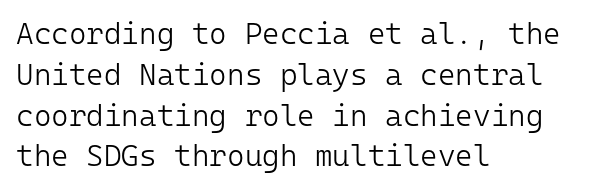
Quick note: not italic, upright. Think of a typewriter: that constant character pitch is what you see here. The letters carry no serifs — their stems end cleanly without finishing strokes. Between one letter and the next there's only the usual sliver of space. What's the leading like? Ordinary, nothing unusual. The lines are quadded left.
